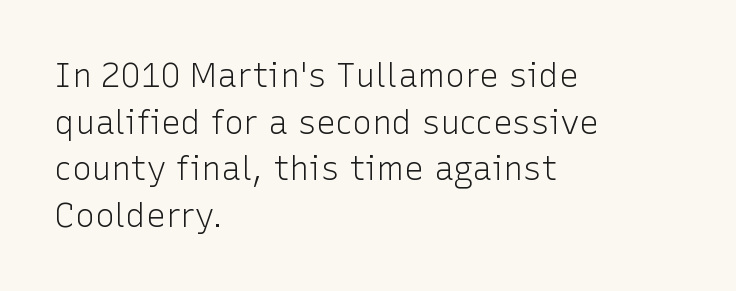
The image shows 33 px light sans-serif type, upright; set left-aligned, normal line spacing (1.41x), normal letter spacing, not underlined; low stroke contrast and a medium x-height.
